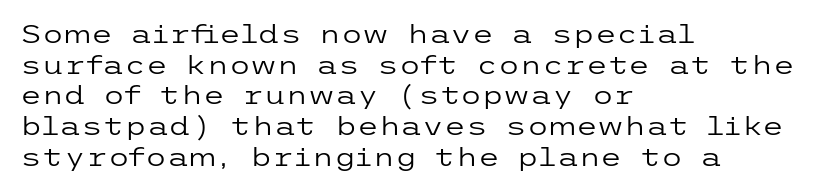
{"italic": "no", "bold": "no", "underline": "no", "align": "left", "line_spacing_ratio": 1.23, "letter_spacing": "normal", "letter_spacing_em": 0.0, "glyph_px": 25}
